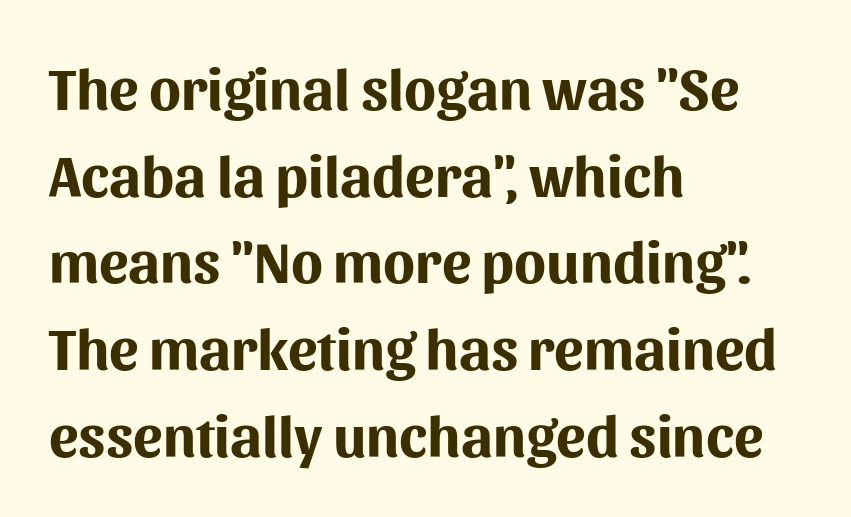
Are there feet on the stems? There aren't — it's a sans. If you measured baseline to baseline, you'd find a middling distance. This is roman type, the default non-slanted kind. A clean baseline with only descenders dipping below it.
